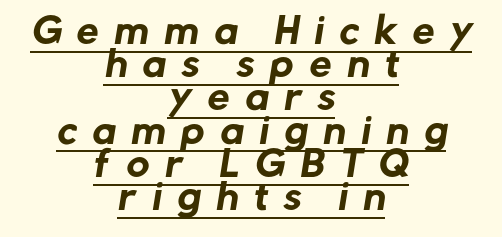
The image shows 35 px sans-serif type; set centered, tight line spacing (0.95x), unusually wide letter spacing (+0.45 em), underlined; low stroke contrast and a medium x-height.
